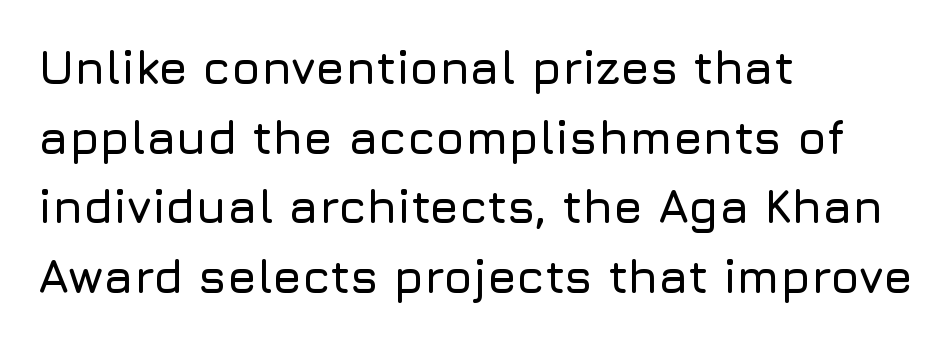
The image shows 47 px sans-serif type, upright; set left-aligned, normal line spacing (1.48x), normal letter spacing, not underlined; low stroke contrast and a medium x-height.
